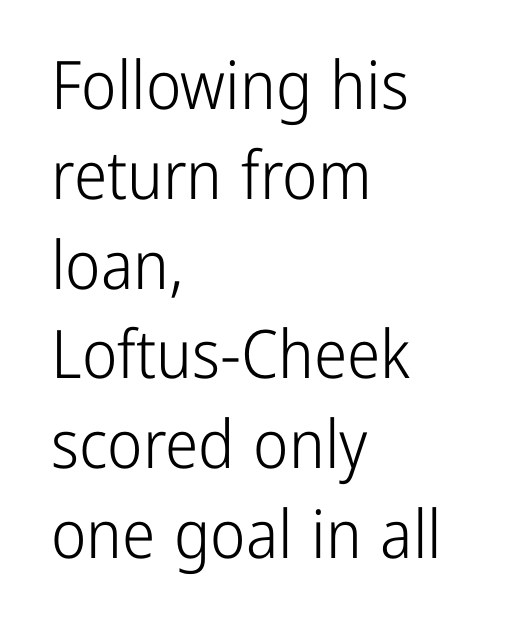
Q: Is the text bold? A: No.
Q: Is the text italic (slanted)? A: No, it is upright.
Q: Is the typeface a serif or a sans-serif typeface? A: Sans-serif.
Q: Is the text underlined? A: No.
Q: How is the paragraph aligned? A: Left-aligned.
Q: Is the spacing between letters normal or unusually wide? A: Normal.
Q: Is the spacing between lines tight, normal or loose? A: Normal.
Q: Width (condensed, normal, or wide)? A: Condensed.
Q: Stroke contrast? A: Low.
Q: x-height? A: Medium.
Q: Monospaced? A: No.
